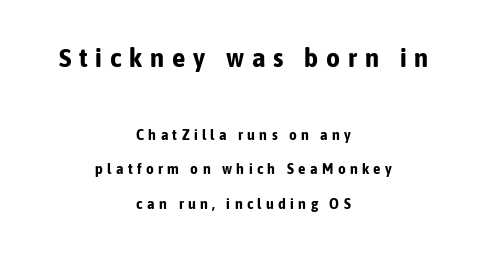
The letters stand straight up with perfectly vertical stems. These lines stack symmetrically, like a column narrowing and widening about its center. The area under the type is left untouched. Character size in the leading block exceeds that of the trailing block. Regarding leading, the lines here are spaced well apart.
